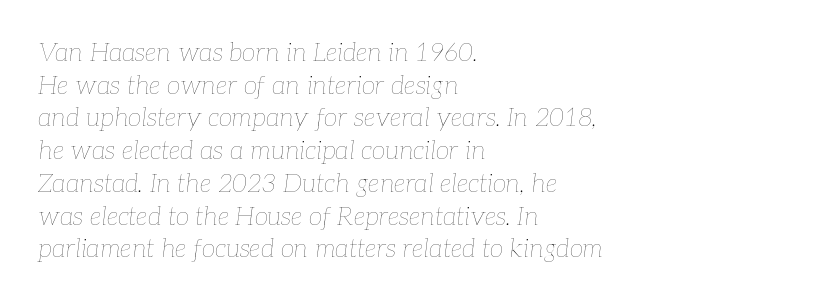
{"italic": "yes", "lean": "right", "slant_degrees": 7, "bold": "no", "underline": "no", "align": "left", "line_spacing": "normal", "line_spacing_ratio": 1.31, "letter_spacing": "normal", "letter_spacing_em": 0.0, "glyph_px": 25}
